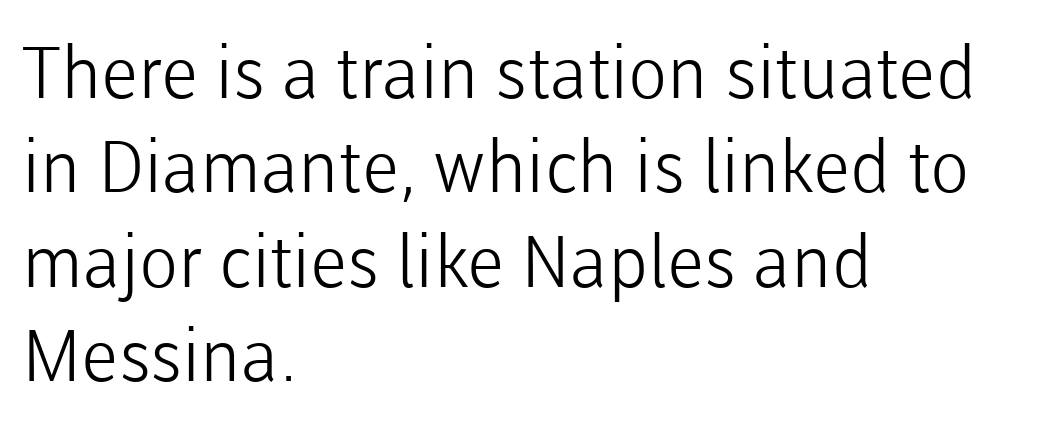
The paragraph shown leans on its left margin. The letters sit at their default tracking, neither squeezed nor spread. The font is comparable to plain body text, perhaps lighter. Note the varied advance widths — an 'i' is clearly narrower than an 'm'. Honestly, there is no underline to notice here at all. These lines sit exactly where default settings would place them.
